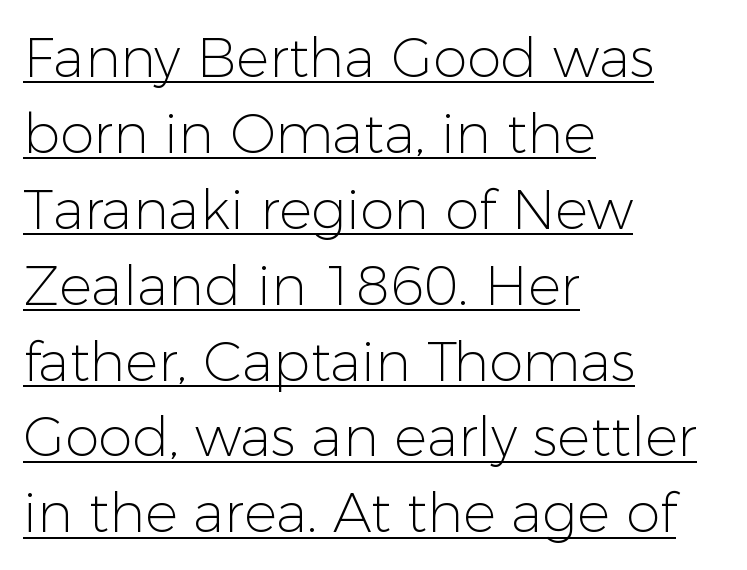
{"serif": "no", "italic": "no", "bold": "no", "weight": "light", "width": "normal", "stroke_contrast": "low", "x_height": "medium", "monospaced": "no", "underline": "yes", "align": "left", "line_spacing": "normal", "line_spacing_ratio": 1.38, "letter_spacing": "normal", "letter_spacing_em": 0.0, "glyph_px": 55}
